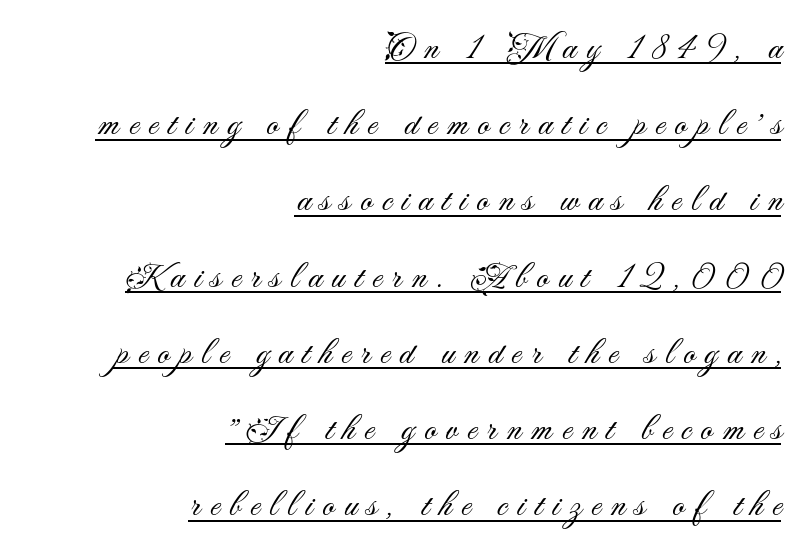
Q: Is the text bold? A: No.
Q: Is the text italic (slanted)? A: Yes.
Q: Is the typeface a serif or a sans-serif typeface? A: Sans-serif.
Q: Is the text underlined? A: Yes.
Q: How is the paragraph aligned? A: Right-aligned.
Q: Is the spacing between letters normal or unusually wide? A: Unusually wide.
Q: Is the spacing between lines tight, normal or loose? A: Loose.
Q: Width (condensed, normal, or wide)? A: Normal.
Q: Stroke contrast? A: Medium.
Q: x-height? A: Small.
Q: Monospaced? A: No.
